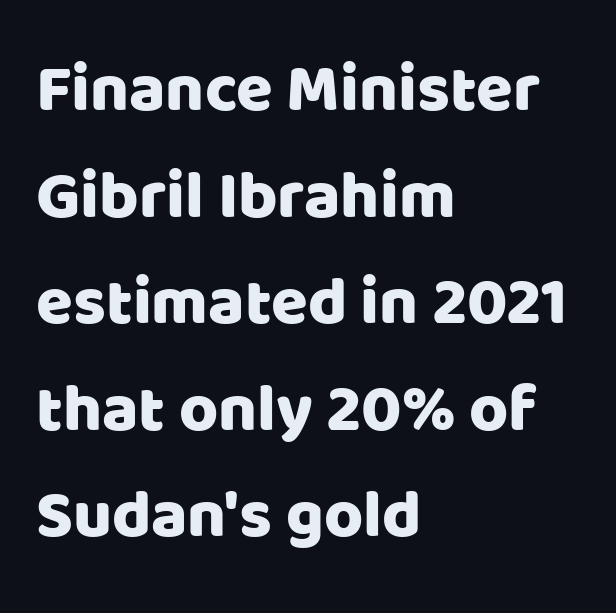
Q: Is the text italic (slanted)? A: No, it is upright.
Q: Is the typeface a serif or a sans-serif typeface? A: Sans-serif.
Q: Is the text underlined? A: No.
Q: How is the paragraph aligned? A: Left-aligned.
Q: Is the spacing between letters normal or unusually wide? A: Normal.
Q: Is the spacing between lines tight, normal or loose? A: Normal.
Q: Width (condensed, normal, or wide)? A: Normal.
Q: Stroke contrast? A: Low.
Q: x-height? A: Large.
Q: Monospaced? A: No.
